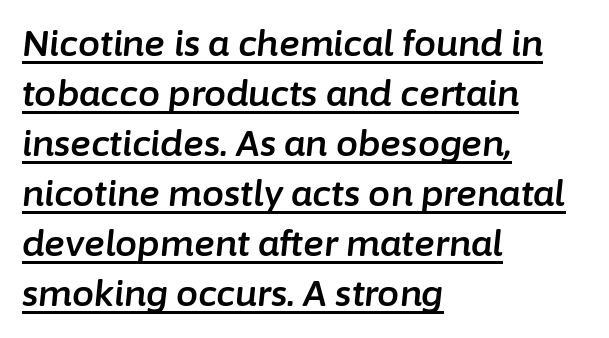
Layout note: lines flush left. Evenly set lines give the paragraph a standard silhouette. Characters are canted at an angle relative to the baseline's perpendicular. This is underlined copy, the kind a proofreader might mark for attention. Caption: standard tracking, unaltered. This sample has the flowing, uneven cadence of proportional lettering.
